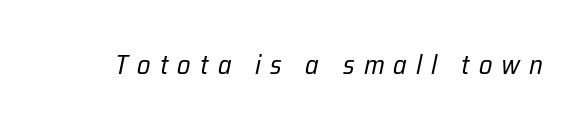
The image shows 27 px text type, italic (leaning right); set unusually wide letter spacing (+0.34 em), not underlined.
